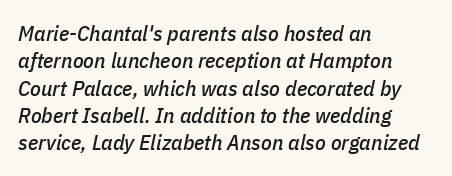
Compared with typical body copy, the letter spacing here is the same. Emphasis-style slanted type is in use. Caption: multi-line text, flush left, ragged right. Has an underline been added? It has not.
